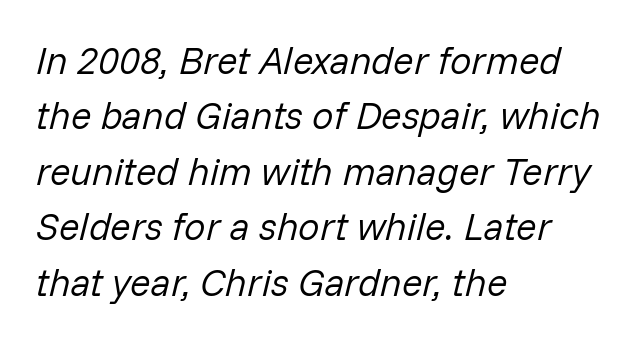
{"italic": "yes", "lean": "right", "slant_degrees": 14, "bold": "no", "weight": "regular", "width": "normal", "stroke_contrast": "low", "x_height": "medium", "monospaced": "no", "underline": "no", "align": "left", "line_spacing": "normal", "line_spacing_ratio": 1.46, "letter_spacing": "normal", "letter_spacing_em": 0.0, "glyph_px": 38}
